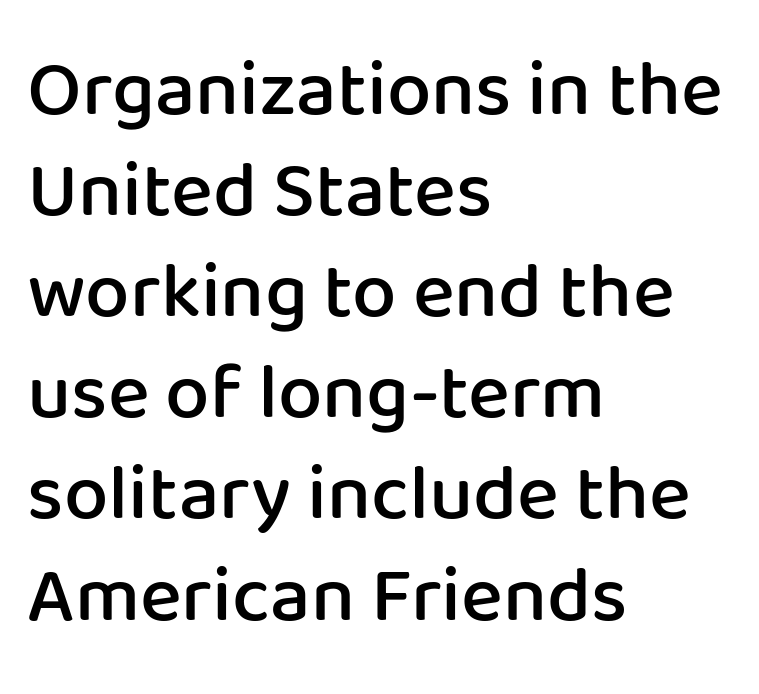
Q: Is the text bold? A: Semi-bold.
Q: Is the text italic (slanted)? A: No, it is upright.
Q: Is the typeface a serif or a sans-serif typeface? A: Sans-serif.
Q: Is the text underlined? A: No.
Q: How is the paragraph aligned? A: Left-aligned.
Q: Is the spacing between letters normal or unusually wide? A: Normal.
Q: Is the spacing between lines tight, normal or loose? A: Normal.
Q: Width (condensed, normal, or wide)? A: Normal.
Q: Stroke contrast? A: Low.
Q: x-height? A: Medium.
Q: Monospaced? A: No.
